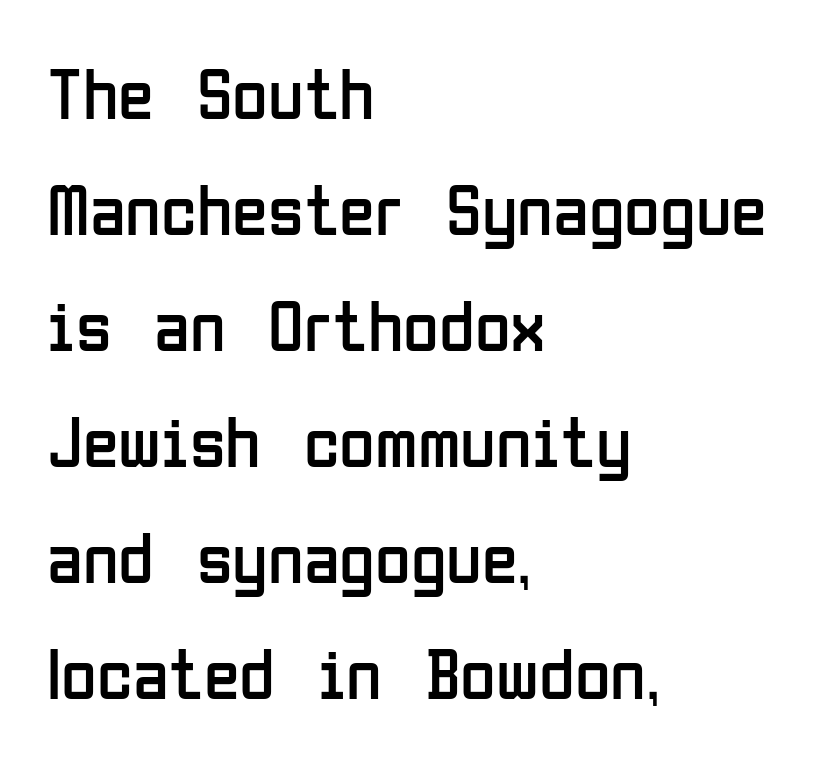
Where is the straight margin? On the left. Observe the ordinary spacing: letters are neighbours, not strangers. Font category for this specimen: sans-serif. Descenders are the only things crossing below the line.
